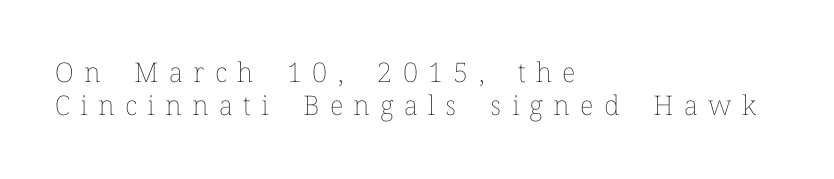
Q: Is the text bold? A: No.
Q: Is the text italic (slanted)? A: No, it is upright.
Q: Is the text underlined? A: No.
Q: How is the paragraph aligned? A: Left-aligned.
Q: Is the spacing between letters normal or unusually wide? A: Unusually wide.
